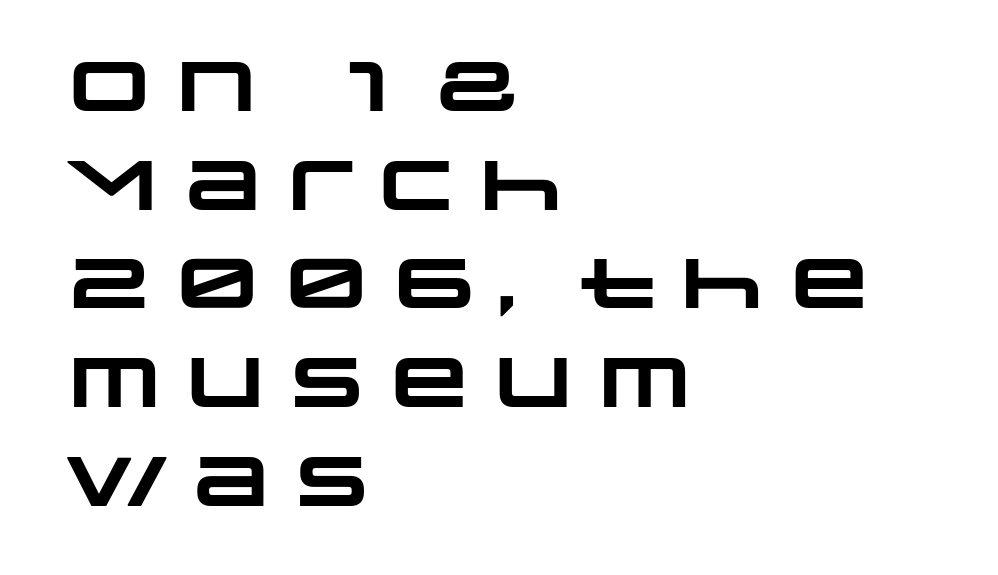
How heavy is the stroke? Heavy — this is a bold. The typeface chosen for these lines omits serifs. Typeset ragged right — the left edge is the straight one. Is this a fixed-width face? No — the glyphs have proportional, varying widths.
